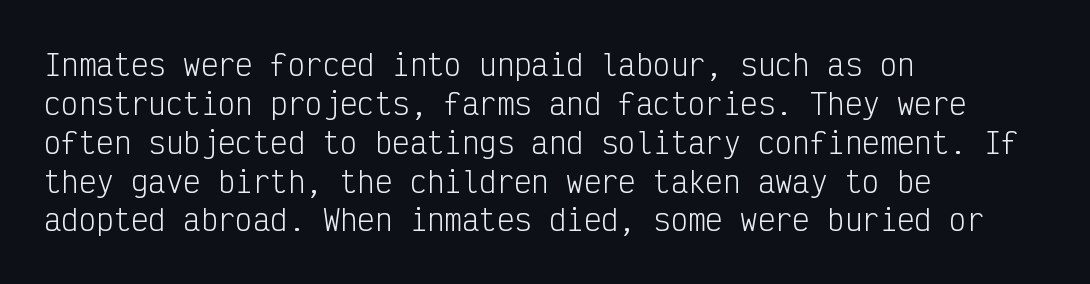
The image shows 29 px light, condensed sans-serif type, upright, monospaced; set left-aligned, normal line spacing (1.34x), normal letter spacing, not underlined; low stroke contrast and a medium x-height.
